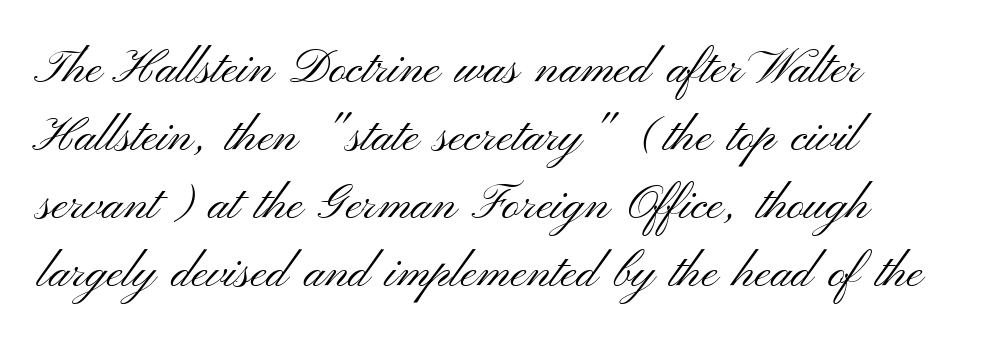
Q: Is the text bold? A: No.
Q: Is the text italic (slanted)? A: Yes.
Q: Is the typeface a serif or a sans-serif typeface? A: Sans-serif.
Q: Is the text underlined? A: No.
Q: How is the paragraph aligned? A: Left-aligned.
Q: Is the spacing between letters normal or unusually wide? A: Normal.
Q: Is the spacing between lines tight, normal or loose? A: Normal.
Q: Width (condensed, normal, or wide)? A: Wide.
Q: Stroke contrast? A: Medium.
Q: x-height? A: Small.
Q: Monospaced? A: No.
